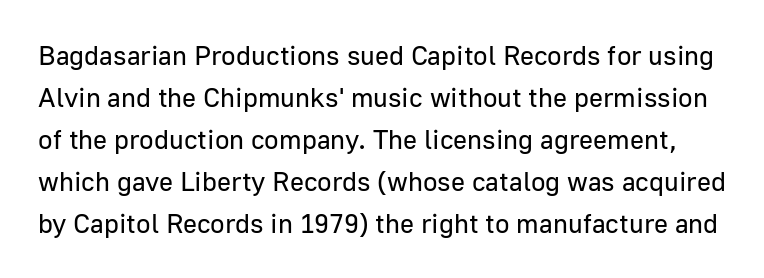
The words here are not underlined. No heavy texture on the line: the type isn't bold. Interline gaps are of average width in this sample. No extra tracking has been applied to these lines.
